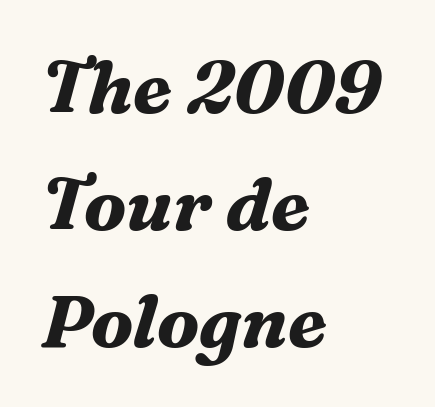
Reading down the block, your eye returns to a fixed left position each line. Typographically, this falls in the serif category. The horizontal fit of the characters is conventional and even. Weight: bold.
